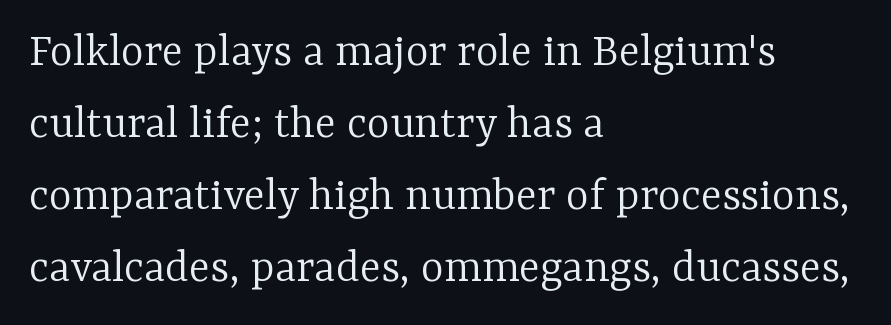
Stroke thickness stays within the range of a standard reading face or lighter. Looks like regular typesetting: each glyph gets only the width it needs. Reading down the column, the eye jumps a familiar distance to each next line. Default kerning and tracking; the words read as compact shapes. In CSS terms this would be text-align: left. Rule under the text: the space is simply empty.
